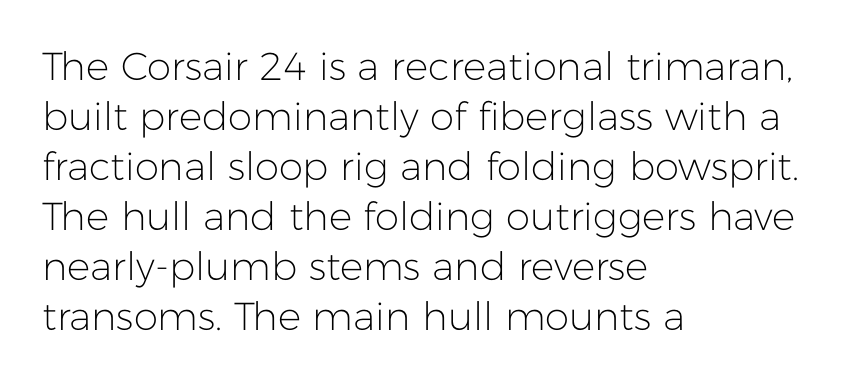
Q: Is the text bold? A: No.
Q: Is the text italic (slanted)? A: No, it is upright.
Q: Is the typeface a serif or a sans-serif typeface? A: Sans-serif.
Q: Is the text underlined? A: No.
Q: How is the paragraph aligned? A: Left-aligned.
Q: Is the spacing between letters normal or unusually wide? A: Normal.
Q: Is the spacing between lines tight, normal or loose? A: Normal.
Q: Width (condensed, normal, or wide)? A: Normal.
Q: Stroke contrast? A: Low.
Q: x-height? A: Medium.
Q: Monospaced? A: No.
